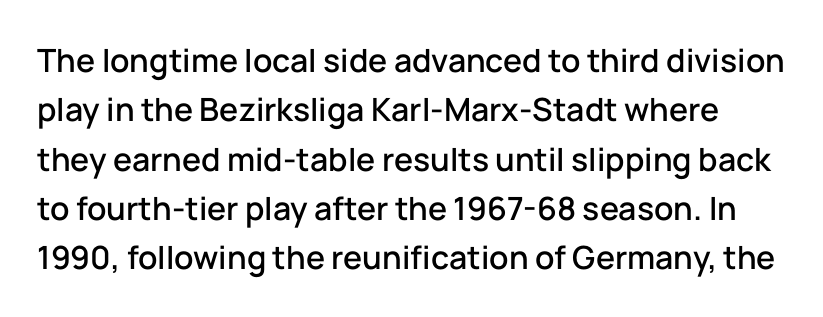
Q: Is the text italic (slanted)? A: No, it is upright.
Q: Is the typeface a serif or a sans-serif typeface? A: Sans-serif.
Q: Is the text underlined? A: No.
Q: Is the spacing between letters normal or unusually wide? A: Normal.
Q: Is the spacing between lines tight, normal or loose? A: Normal.
Q: Width (condensed, normal, or wide)? A: Normal.
Q: Stroke contrast? A: Low.
Q: x-height? A: Medium.
Q: Monospaced? A: No.
